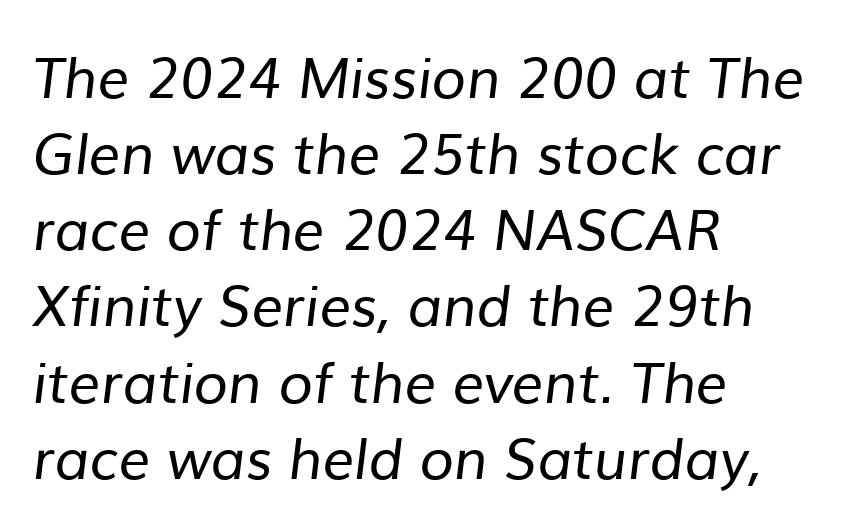
{"serif": "no", "bold": "no", "weight": "regular", "width": "normal", "stroke_contrast": "low", "x_height": "medium", "monospaced": "no", "underline": "no", "align": "left", "line_spacing": "normal", "line_spacing_ratio": 1.36, "letter_spacing": "normal", "letter_spacing_em": 0.0, "glyph_px": 56}
